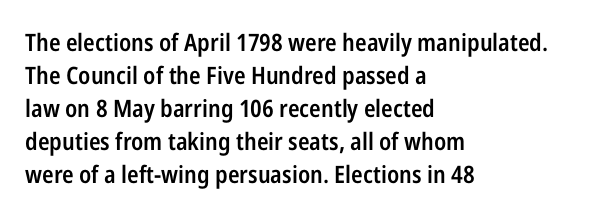
The image shows 24 px text type, upright; set left-aligned, normal line spacing (1.38x), normal letter spacing, not underlined.
